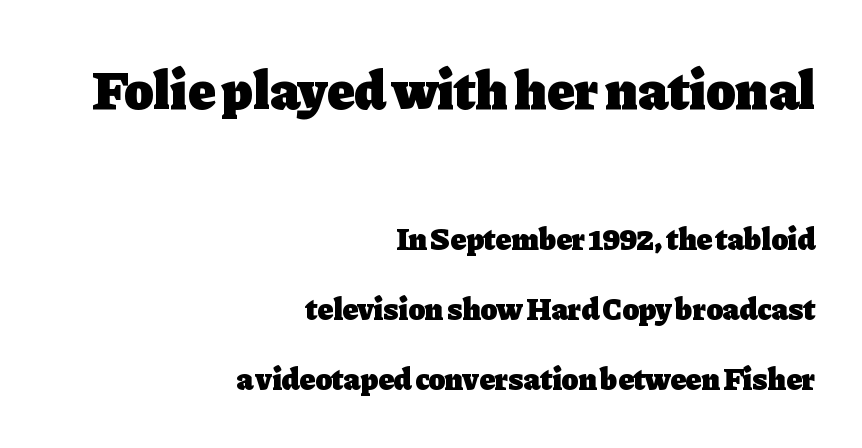
Summary of weight: heavy, a full bold. The face used here is rendered with its standard letterfit. This is serif lettering, the kind often seen in printed books. This is the regular roman posture of the typeface. The rendering uses natural spacing where letterforms have individual widths. Caption: multi-line text, flush right, ragged left.
